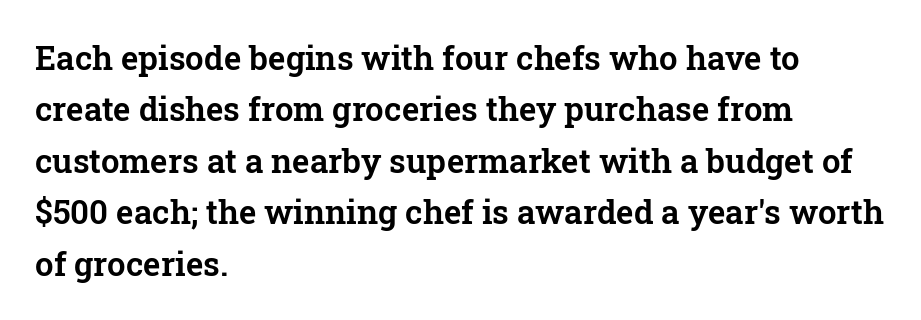
{"serif": "yes", "italic": "no", "width": "normal", "stroke_contrast": "low", "x_height": "medium", "monospaced": "no", "underline": "no", "align": "left", "line_spacing": "normal", "line_spacing_ratio": 1.56, "letter_spacing": "normal", "letter_spacing_em": 0.0, "glyph_px": 33}
